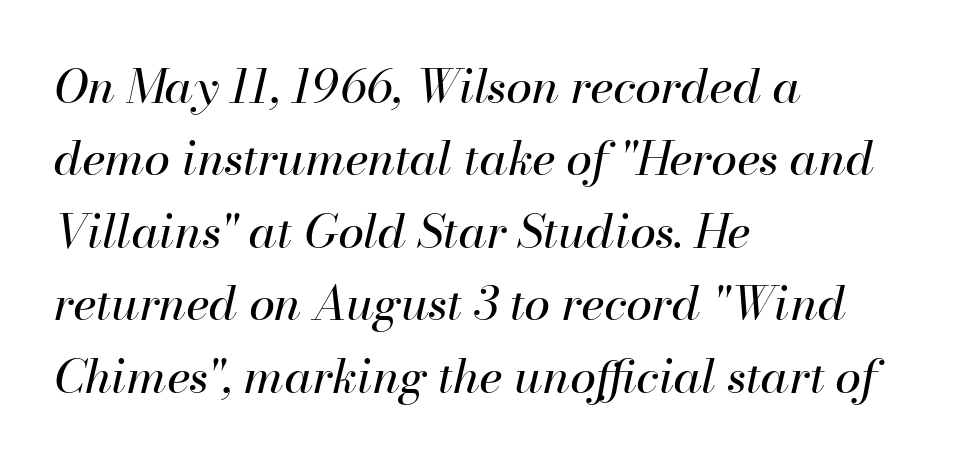
Q: Is the text bold? A: No.
Q: Is the text italic (slanted)? A: Yes, it leans right by about 13 degrees.
Q: Is the text underlined? A: No.
Q: How is the paragraph aligned? A: Left-aligned.
Q: Is the spacing between letters normal or unusually wide? A: Normal.
Q: Is the spacing between lines tight, normal or loose? A: Normal.
Q: Width (condensed, normal, or wide)? A: Normal.
Q: Stroke contrast? A: High.
Q: x-height? A: Small.
Q: Monospaced? A: No.
